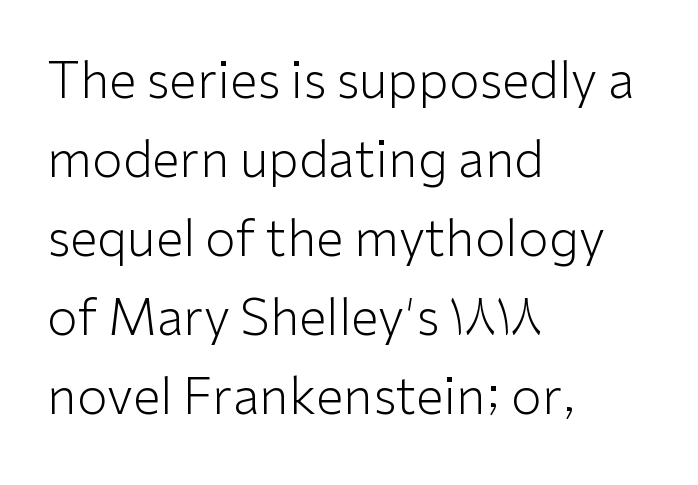
The image shows 50 px light sans-serif type, upright; set left-aligned, normal line spacing (1.58x), normal letter spacing, not underlined; low stroke contrast and a medium x-height.
